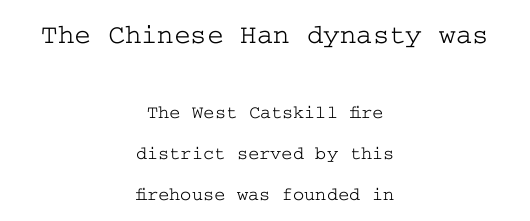
Q: Is the text italic (slanted)? A: No, it is upright.
Q: Is the typeface a serif or a sans-serif typeface? A: Serif.
Q: Is the text underlined? A: No.
Q: How is the paragraph aligned? A: Centered.
Q: Is the spacing between letters normal or unusually wide? A: Normal.
Q: Is the spacing between lines tight, normal or loose? A: Loose.
Q: Which block of text is set in a larger size, the first (top) or the second (bottom)? A: The first (top) one.
Q: Width (condensed, normal, or wide)? A: Wide.
Q: Stroke contrast? A: Low.
Q: x-height? A: Medium.
